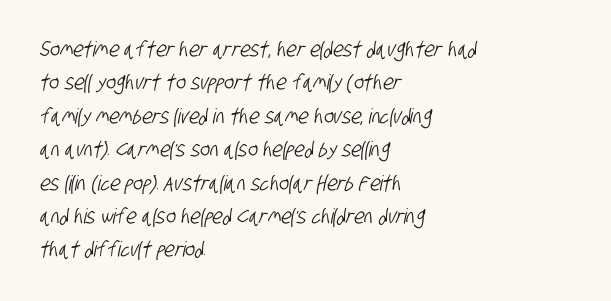
Q: Is the text underlined? A: No.
Q: How is the paragraph aligned? A: Left-aligned.
Q: Is the spacing between letters normal or unusually wide? A: Normal.
Q: Is the spacing between lines tight, normal or loose? A: Normal.
